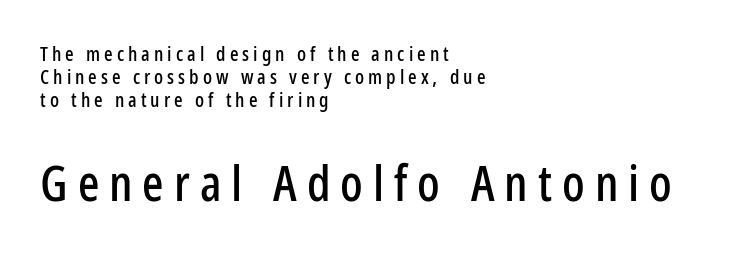
How are the letters spaced? Widely, with obvious added tracking. The designer went with a sans here, leaving each stem footless. Typeset ragged right — the left edge is the straight one. Rendered with straight, roman letterforms. Quick note: underline off.
